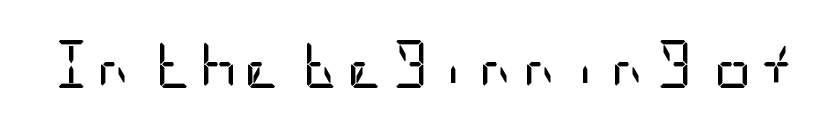
The image shows 47 px regular-weight, condensed sans-serif type, upright; set not underlined; low stroke contrast and a large x-height.
